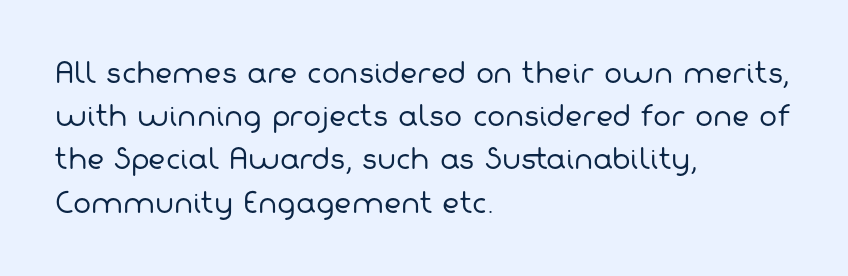
{"bold": "no", "underline": "no", "align": "left", "line_spacing": "normal", "line_spacing_ratio": 1.6, "letter_spacing": "normal", "letter_spacing_em": 0.0, "glyph_px": 27}
